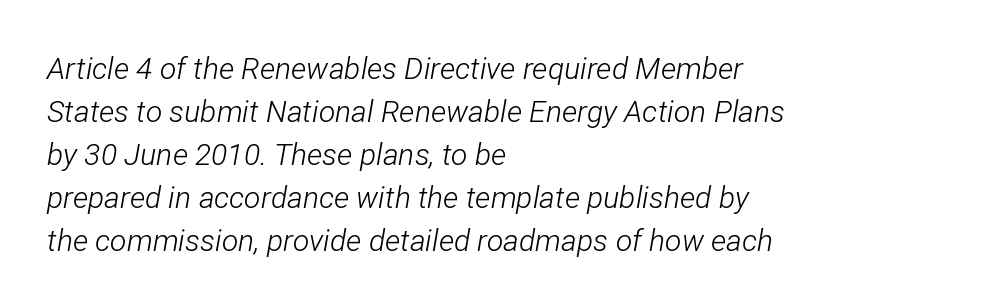
{"italic": "yes", "lean": "right", "slant_degrees": 12, "bold": "no", "weight": "light", "width": "condensed", "stroke_contrast": "low", "x_height": "medium", "monospaced": "no", "underline": "no", "align": "left", "line_spacing": "normal", "line_spacing_ratio": 1.43, "letter_spacing": "normal", "letter_spacing_em": 0.0, "glyph_px": 30}
